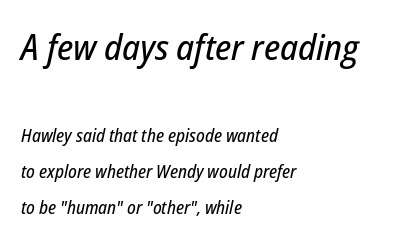
Q: Is the text italic (slanted)? A: Yes, it leans right by about 12 degrees.
Q: Is the text underlined? A: No.
Q: How is the paragraph aligned? A: Left-aligned.
Q: Is the spacing between letters normal or unusually wide? A: Normal.
Q: Is the spacing between lines tight, normal or loose? A: Loose.
Q: Which block of text is set in a larger size, the first (top) or the second (bottom)? A: The first (top) one.
Q: Width (condensed, normal, or wide)? A: Condensed.
Q: Stroke contrast? A: Low.
Q: x-height? A: Medium.
Q: Monospaced? A: No.
